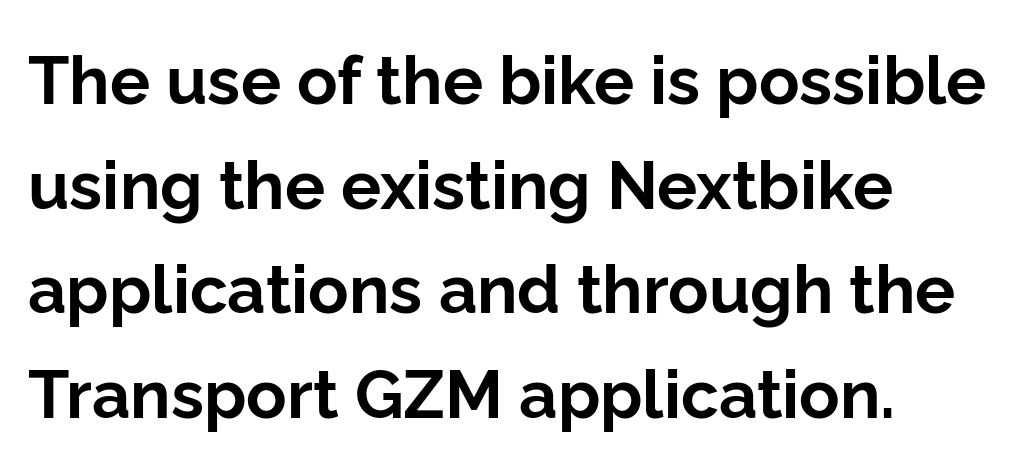
Q: Is the text bold? A: Yes.
Q: Is the text italic (slanted)? A: No, it is upright.
Q: Is the typeface a serif or a sans-serif typeface? A: Sans-serif.
Q: Is the text underlined? A: No.
Q: How is the paragraph aligned? A: Left-aligned.
Q: Is the spacing between letters normal or unusually wide? A: Normal.
Q: Is the spacing between lines tight, normal or loose? A: Normal.
Q: Width (condensed, normal, or wide)? A: Normal.
Q: Stroke contrast? A: Low.
Q: x-height? A: Medium.
Q: Monospaced? A: No.
